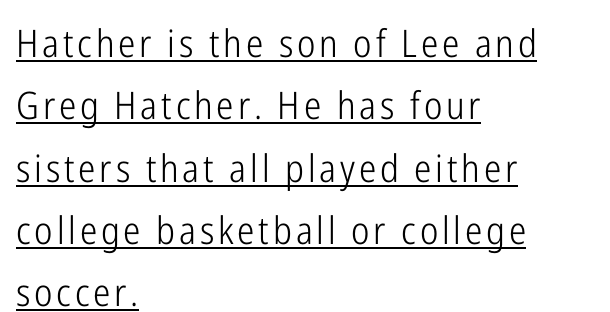
Quick note: underline on. Nope, not italic — everything's standing straight. This sample uses a sans-serif face. These lines stack with their left ends in a neat column. Think standard paragraph weight, or any step lighter than that. These lines are rendered in a variable-pitch font.
